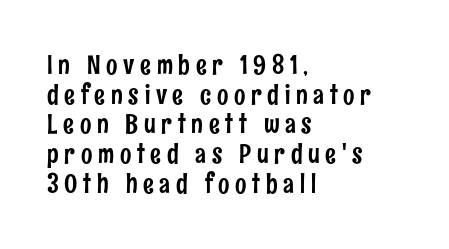
The image shows 27 px text type, upright; set left-aligned, tight line spacing (1.1x), unusually wide letter spacing (+0.21 em), not underlined.
